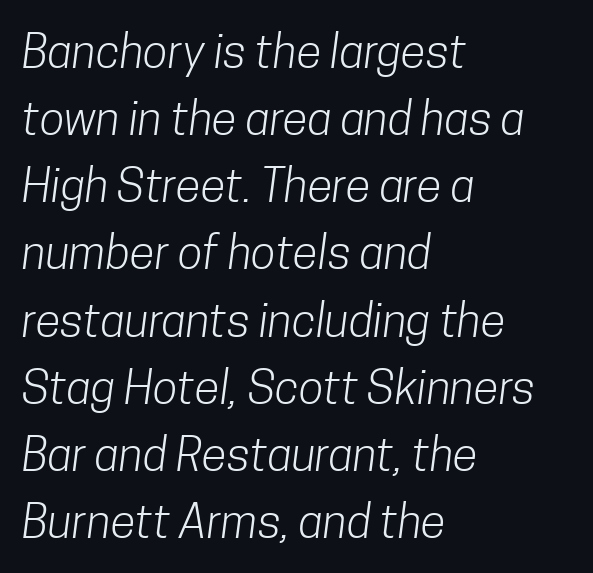
The image shows 46 px light, condensed sans-serif type; set left-aligned, normal line spacing (1.46x), normal letter spacing, not underlined; low stroke contrast and a medium x-height.
